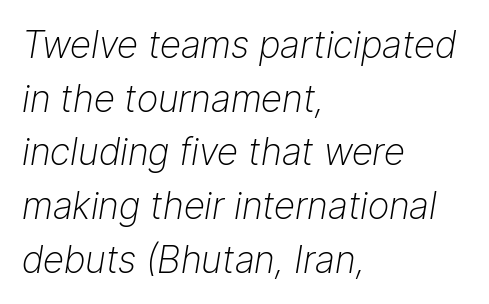
The image shows 37 px light type, italic (leaning right); set left-aligned, normal line spacing (1.45x), normal letter spacing, not underlined; low stroke contrast and a medium x-height.
